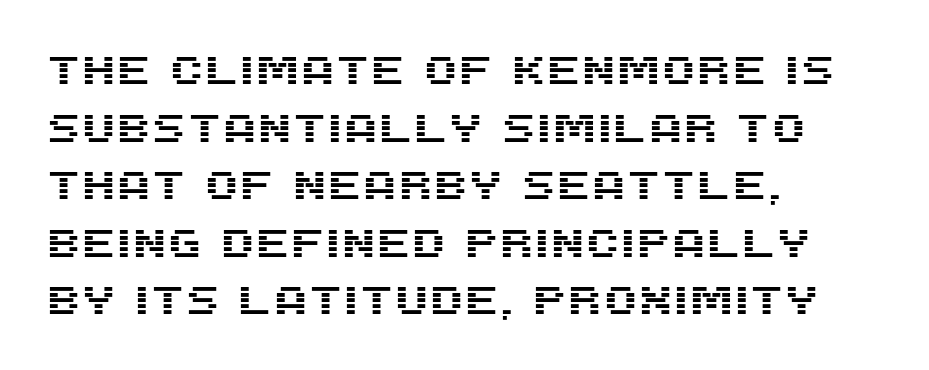
{"serif": "no", "italic": "no", "width": "normal", "stroke_contrast": "medium", "x_height": "large", "monospaced": "no", "underline": "no", "align": "left", "line_spacing": "normal", "line_spacing_ratio": 1.44, "letter_spacing": "normal", "letter_spacing_em": 0.0, "glyph_px": 40}
